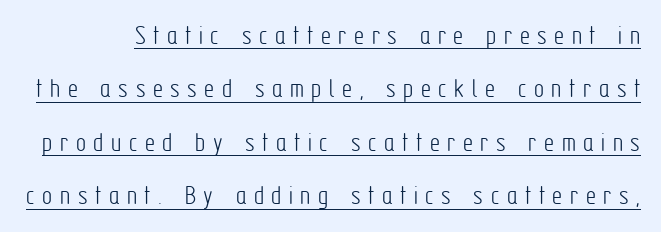
{"serif": "no", "italic": "no", "bold": "no", "weight": "light", "width": "condensed", "stroke_contrast": "low", "x_height": "medium", "monospaced": "no", "underline": "yes", "line_spacing": "loose", "line_spacing_ratio": 1.91, "letter_spacing": "wide", "letter_spacing_em": 0.27, "glyph_px": 28}
